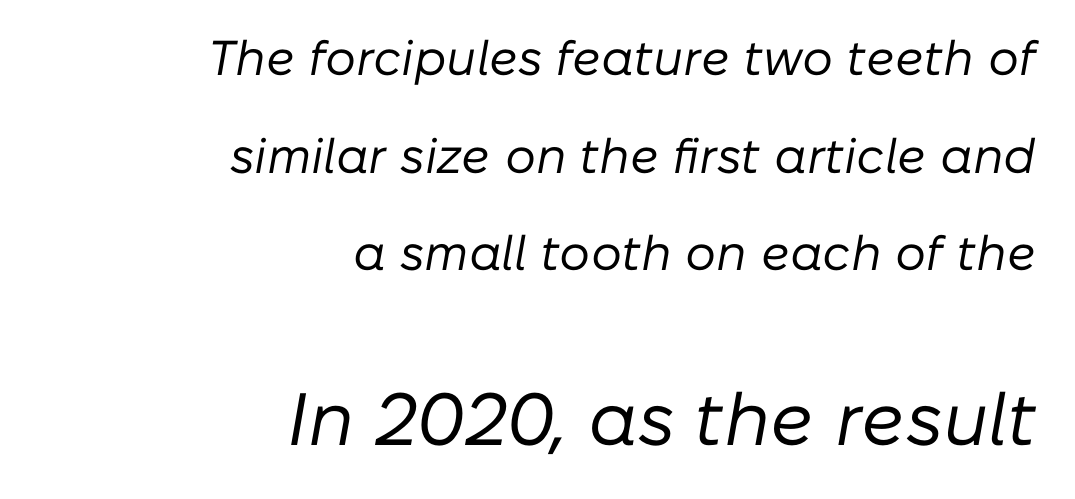
The image shows 74 px regular-weight type, italic (leaning right); set right-aligned, loose line spacing (1.99x), normal letter spacing, not underlined; the second (bottom) block is 1.51x larger; low stroke contrast and a medium x-height.
